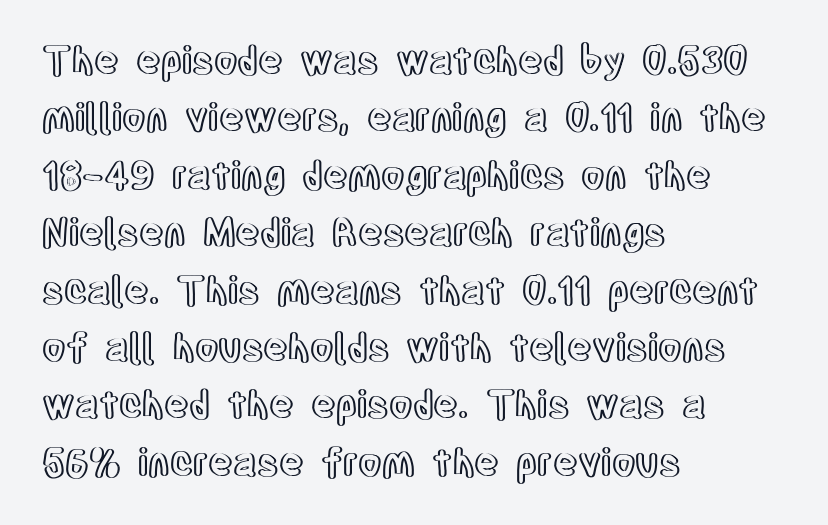
Q: Is the text italic (slanted)? A: No, it is upright.
Q: Is the text underlined? A: No.
Q: How is the paragraph aligned? A: Left-aligned.
Q: Is the spacing between letters normal or unusually wide? A: Normal.
Q: Is the spacing between lines tight, normal or loose? A: Normal.
Q: Width (condensed, normal, or wide)? A: Condensed.
Q: x-height? A: Large.
Q: Monospaced? A: No.
